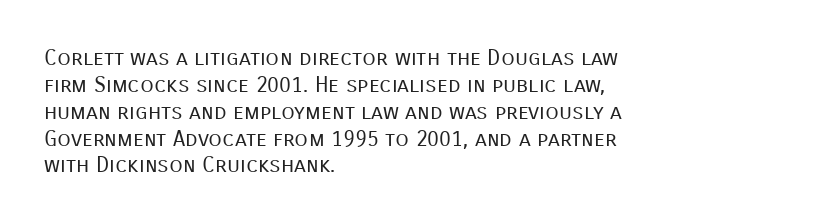
Honestly, the letter spacing is just normal — you wouldn't notice it. A student would call this left alignment; a typographer would say flush left, rag right. The font sits on the lighter half of the weight spectrum, regular included. Just letters on the line, the space beneath them empty.
